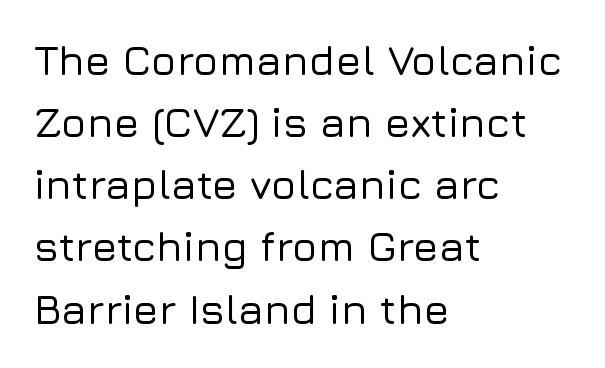
This rendering uses left alignment, leaving the right contour irregular. Does the lettering tilt? It doesn't — this is upright. The passage shown has conventional tracking throughout. Proportional: the letters do not fall into vertical columns.
